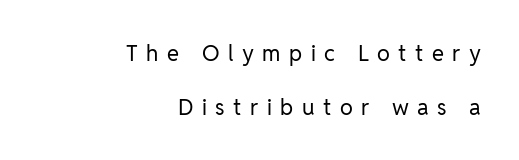
Between one letter and the next there's a generous, obvious gap. This reads as an unemphasized weight, regular at the heaviest. Check under the words: just untouched page. Does the leading feel generous? Absolutely, it's lavish. If you drew a line through each stem, it would be perfectly vertical.
